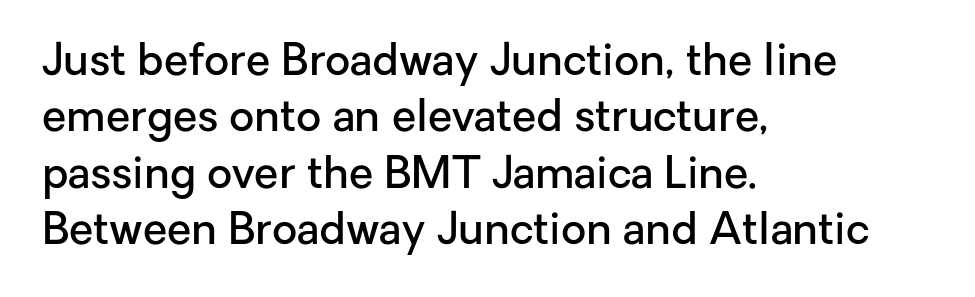
{"serif": "no", "italic": "no", "bold": "semi", "weight": "semibold", "width": "normal", "stroke_contrast": "low", "x_height": "medium", "monospaced": "no", "underline": "no", "align": "left", "line_spacing": "normal", "line_spacing_ratio": 1.28, "letter_spacing": "normal", "letter_spacing_em": 0.0, "glyph_px": 44}
